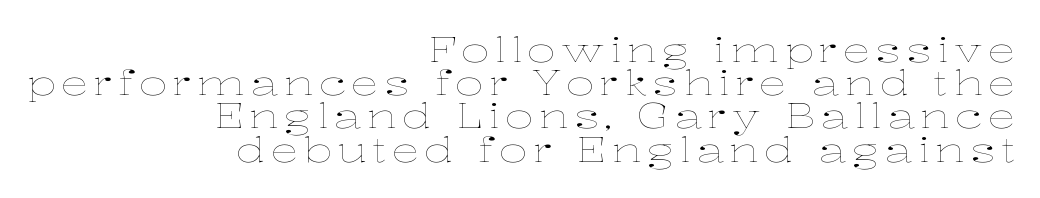
Q: Is the text bold? A: No.
Q: Is the text italic (slanted)? A: No, it is upright.
Q: Is the text underlined? A: No.
Q: How is the paragraph aligned? A: Right-aligned.
Q: Is the spacing between lines tight, normal or loose? A: Tight.
Q: Width (condensed, normal, or wide)? A: Wide.
Q: Stroke contrast? A: Low.
Q: x-height? A: Medium.
Q: Monospaced? A: No.
